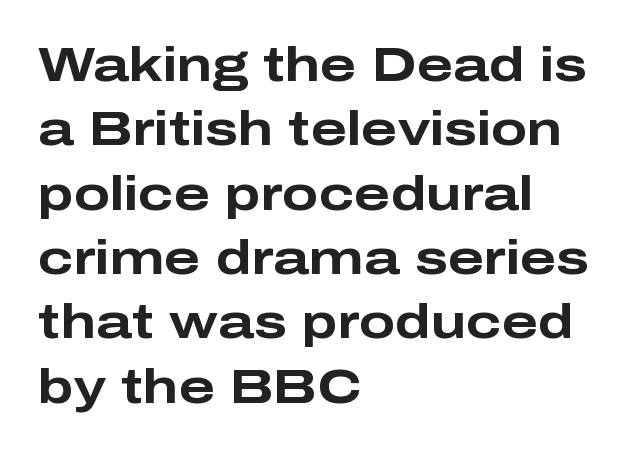
Q: Is the text bold? A: Yes.
Q: Is the text italic (slanted)? A: No, it is upright.
Q: Is the typeface a serif or a sans-serif typeface? A: Sans-serif.
Q: Is the text underlined? A: No.
Q: How is the paragraph aligned? A: Left-aligned.
Q: Is the spacing between letters normal or unusually wide? A: Normal.
Q: Is the spacing between lines tight, normal or loose? A: Normal.
Q: Width (condensed, normal, or wide)? A: Wide.
Q: Stroke contrast? A: Low.
Q: x-height? A: Medium.
Q: Monospaced? A: No.
